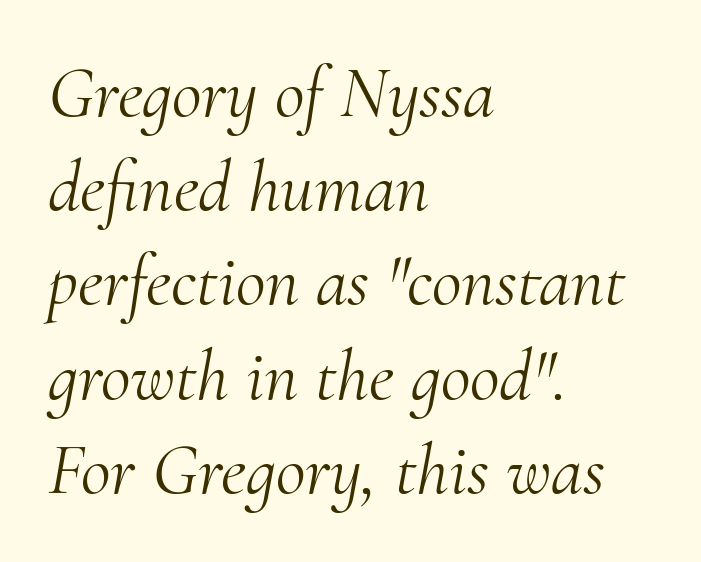
Q: Is the text bold? A: No.
Q: Is the text italic (slanted)? A: Yes, it leans right by about 10 degrees.
Q: Is the typeface a serif or a sans-serif typeface? A: Serif.
Q: Is the text underlined? A: No.
Q: How is the paragraph aligned? A: Left-aligned.
Q: Is the spacing between letters normal or unusually wide? A: Normal.
Q: Is the spacing between lines tight, normal or loose? A: Normal.
Q: Width (condensed, normal, or wide)? A: Normal.
Q: Stroke contrast? A: Medium.
Q: x-height? A: Small.
Q: Monospaced? A: No.
